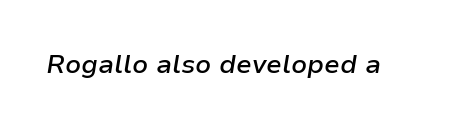
{"italic": "yes", "lean": "right", "slant_degrees": 9, "bold": "semi", "underline": "no", "letter_spacing": "normal", "letter_spacing_em": 0.0, "glyph_px": 26}
